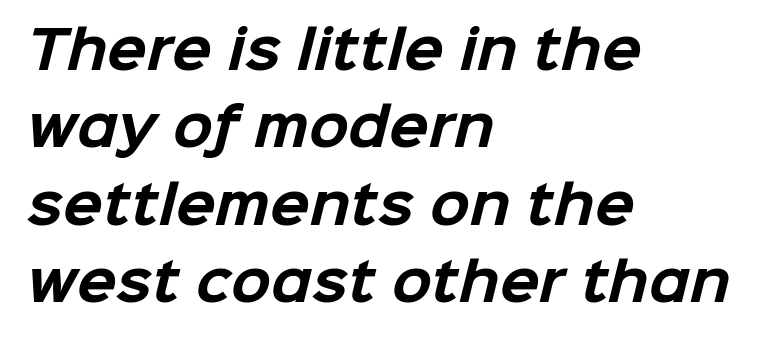
Q: Is the text bold? A: Yes.
Q: Is the typeface a serif or a sans-serif typeface? A: Sans-serif.
Q: Is the text underlined? A: No.
Q: How is the paragraph aligned? A: Left-aligned.
Q: Is the spacing between letters normal or unusually wide? A: Normal.
Q: Is the spacing between lines tight, normal or loose? A: Normal.
Q: Width (condensed, normal, or wide)? A: Normal.
Q: Stroke contrast? A: Low.
Q: x-height? A: Medium.
Q: Monospaced? A: No.
